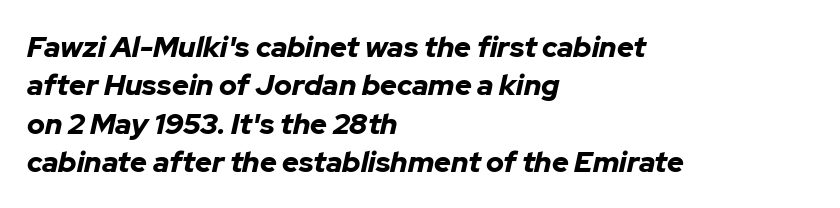
{"italic": "yes", "lean": "right", "slant_degrees": 12, "bold": "yes", "weight": "bold", "width": "normal", "stroke_contrast": "low", "x_height": "medium", "monospaced": "no", "underline": "no", "align": "left", "line_spacing": "normal", "line_spacing_ratio": 1.32, "letter_spacing": "normal", "letter_spacing_em": 0.0, "glyph_px": 29}
